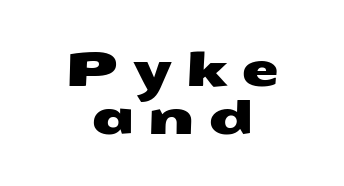
{"serif": "no", "width": "wide", "stroke_contrast": "medium", "x_height": "medium", "monospaced": "no", "underline": "no", "align": "center", "line_spacing": "tight", "line_spacing_ratio": 0.98, "letter_spacing": "wide", "letter_spacing_em": 0.27, "glyph_px": 49}
